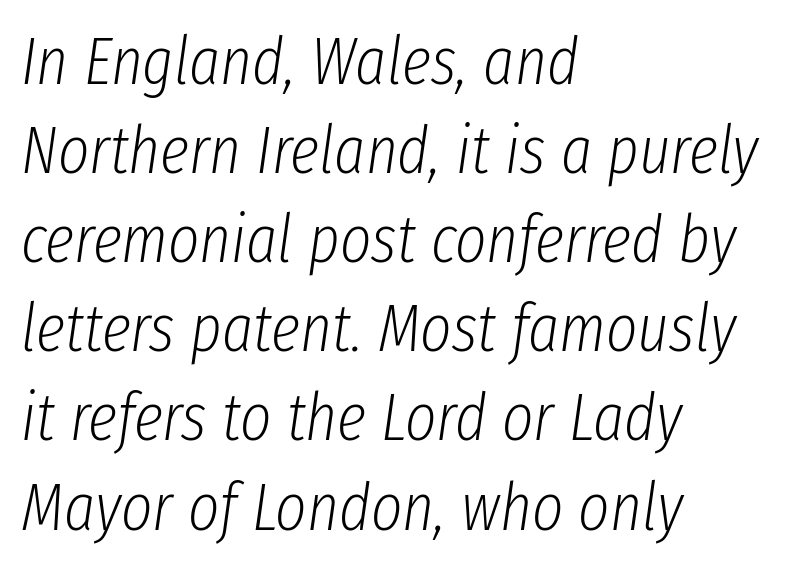
Q: Is the text bold? A: No.
Q: Is the text italic (slanted)? A: Yes, it leans right by about 8 degrees.
Q: Is the text underlined? A: No.
Q: How is the paragraph aligned? A: Left-aligned.
Q: Is the spacing between letters normal or unusually wide? A: Normal.
Q: Is the spacing between lines tight, normal or loose? A: Normal.
Q: Width (condensed, normal, or wide)? A: Condensed.
Q: Stroke contrast? A: Low.
Q: x-height? A: Medium.
Q: Monospaced? A: No.
